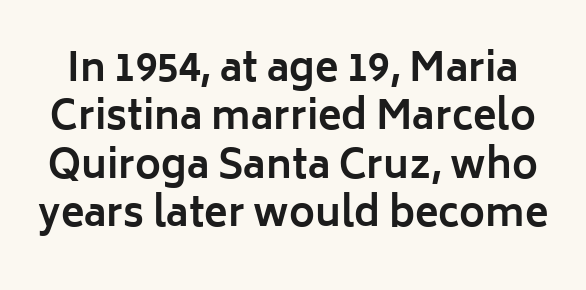
{"serif": "no", "italic": "no", "bold": "yes", "weight": "bold", "width": "normal", "stroke_contrast": "low", "x_height": "medium", "monospaced": "no", "underline": "no", "line_spacing_ratio": 1.24, "letter_spacing": "normal", "letter_spacing_em": 0.0, "glyph_px": 39}
